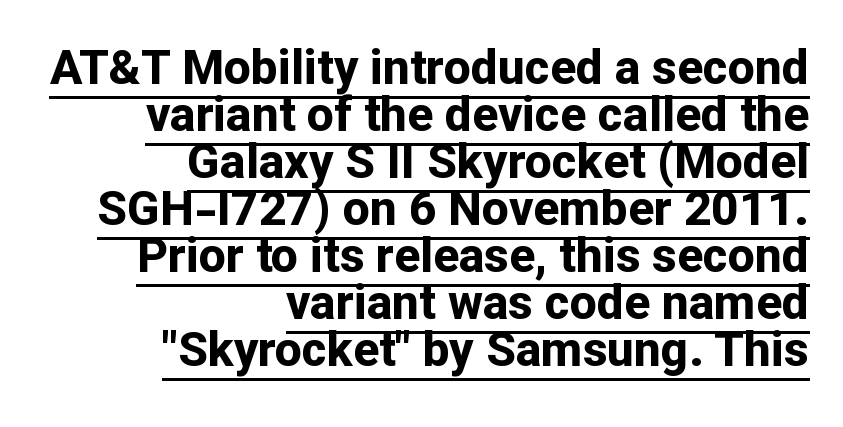
Q: Is the text bold? A: Yes.
Q: Is the text italic (slanted)? A: No, it is upright.
Q: Is the typeface a serif or a sans-serif typeface? A: Sans-serif.
Q: Is the text underlined? A: Yes.
Q: How is the paragraph aligned? A: Right-aligned.
Q: Is the spacing between letters normal or unusually wide? A: Normal.
Q: Is the spacing between lines tight, normal or loose? A: Tight.
Q: Width (condensed, normal, or wide)? A: Normal.
Q: Stroke contrast? A: Low.
Q: x-height? A: Medium.
Q: Monospaced? A: No.
